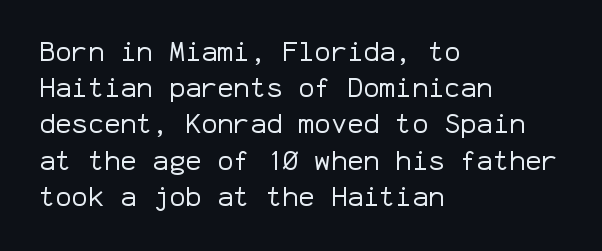
The image shows 27 px text type, upright; set left-aligned, normal line spacing (1.34x), normal letter spacing, not underlined.
